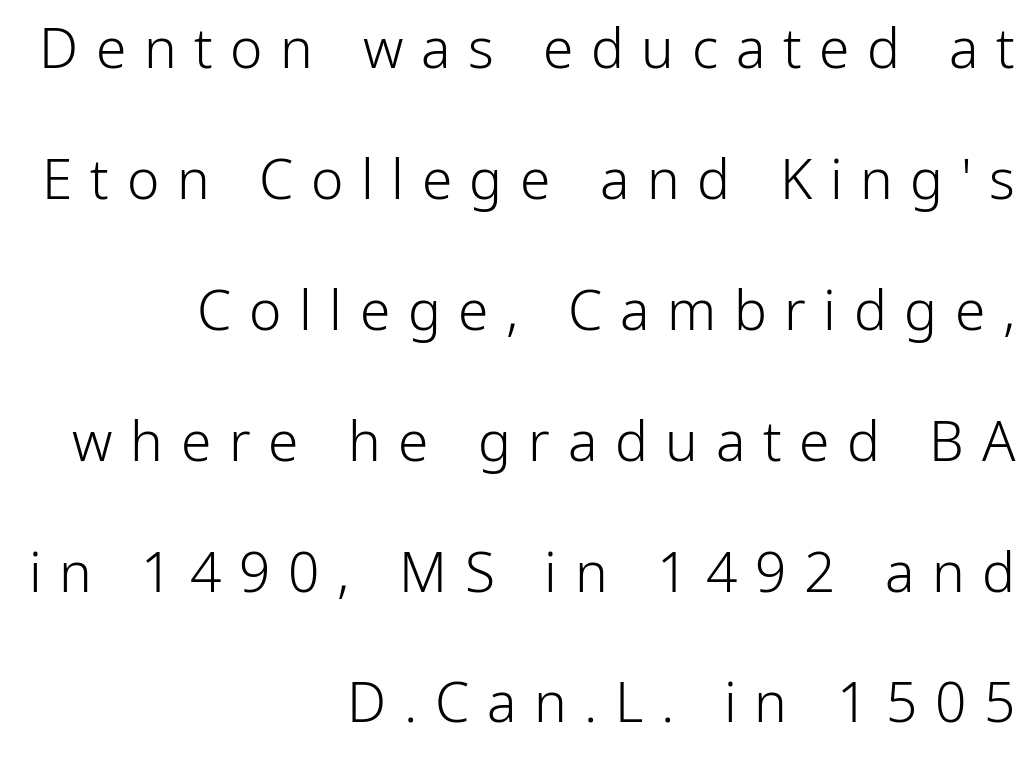
The image shows 55 px light sans-serif type, upright; set right-aligned, loose line spacing (2.38x), unusually wide letter spacing (+0.32 em), not underlined; low stroke contrast and a medium x-height.
